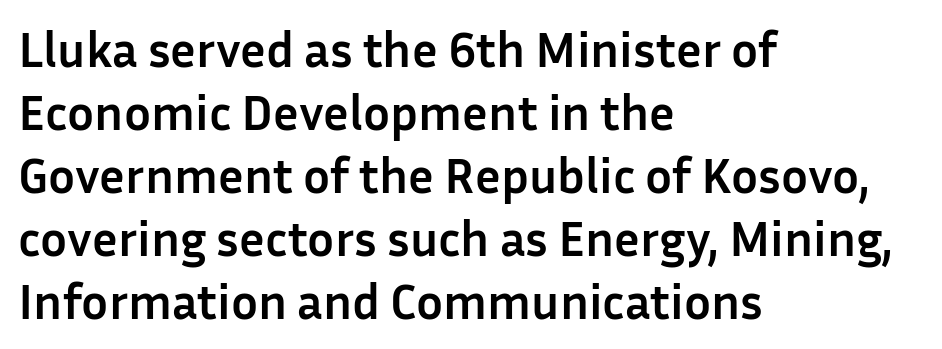
Q: Is the text bold? A: Yes.
Q: Is the text italic (slanted)? A: No, it is upright.
Q: Is the typeface a serif or a sans-serif typeface? A: Sans-serif.
Q: Is the text underlined? A: No.
Q: How is the paragraph aligned? A: Left-aligned.
Q: Is the spacing between letters normal or unusually wide? A: Normal.
Q: Is the spacing between lines tight, normal or loose? A: Normal.
Q: Width (condensed, normal, or wide)? A: Normal.
Q: Stroke contrast? A: Low.
Q: x-height? A: Medium.
Q: Monospaced? A: No.
